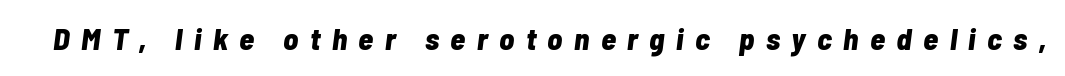
Q: Is the text bold? A: Yes.
Q: Is the text italic (slanted)? A: Yes, it leans right by about 7 degrees.
Q: Is the text underlined? A: No.
Q: Is the spacing between letters normal or unusually wide? A: Unusually wide.
Q: Width (condensed, normal, or wide)? A: Condensed.
Q: Stroke contrast? A: Low.
Q: x-height? A: Medium.
Q: Monospaced? A: No.
